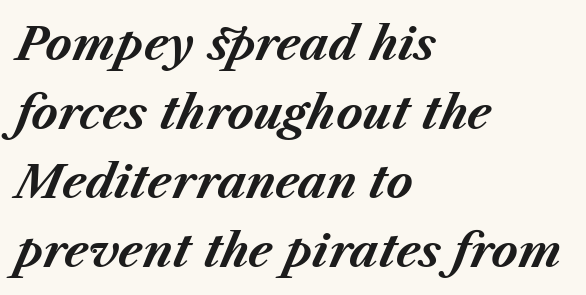
Q: Is the text bold? A: Yes.
Q: Is the text italic (slanted)? A: Yes, it leans right by about 23 degrees.
Q: Is the text underlined? A: No.
Q: How is the paragraph aligned? A: Left-aligned.
Q: Is the spacing between letters normal or unusually wide? A: Normal.
Q: Is the spacing between lines tight, normal or loose? A: Normal.
Q: Width (condensed, normal, or wide)? A: Normal.
Q: Stroke contrast? A: Medium.
Q: x-height? A: Medium.
Q: Monospaced? A: No.
